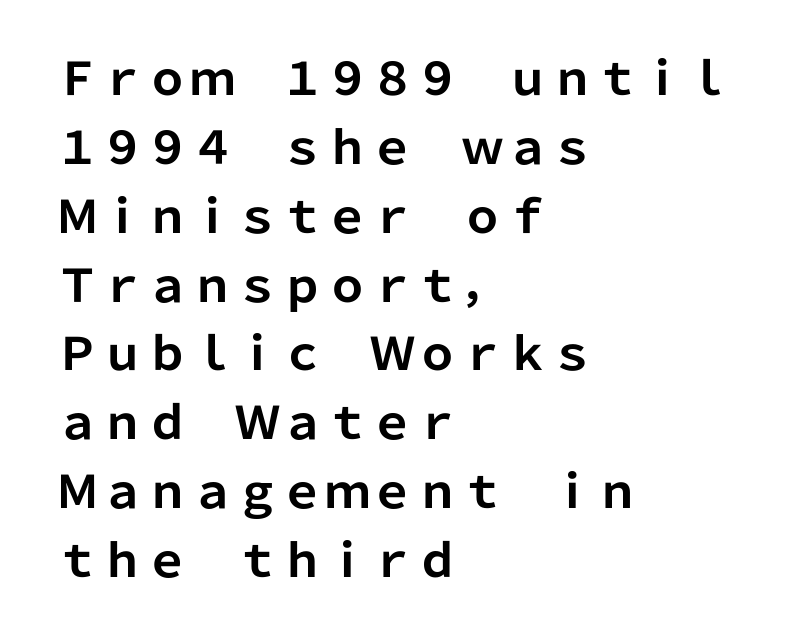
The image shows 45 px bold sans-serif type, upright; set left-aligned, normal line spacing (1.53x), normal letter spacing, not underlined; low stroke contrast and a medium x-height.
